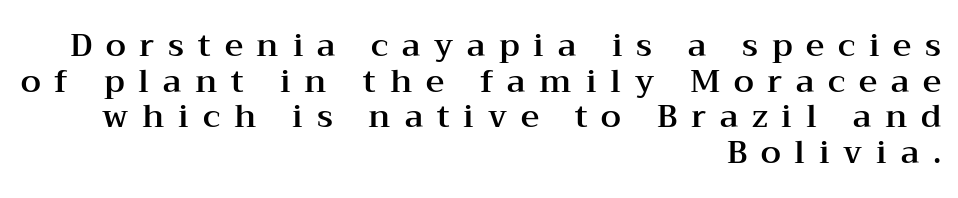
{"serif": "yes", "italic": "no", "width": "wide", "stroke_contrast": "medium", "x_height": "medium", "monospaced": "no", "underline": "no", "align": "right", "line_spacing": "tight", "line_spacing_ratio": 1.11, "letter_spacing": "wide", "letter_spacing_em": 0.43, "glyph_px": 32}
